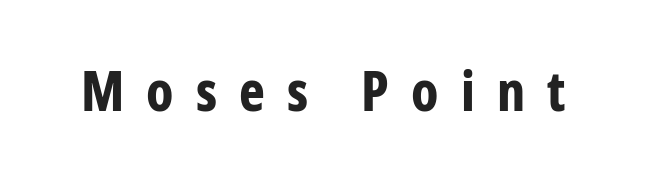
Check under the words: just untouched page. Is this a fixed-width face? No — the glyphs have proportional, varying widths. Someone cranked the tracking dial way up on this one. Posture: vertical.
